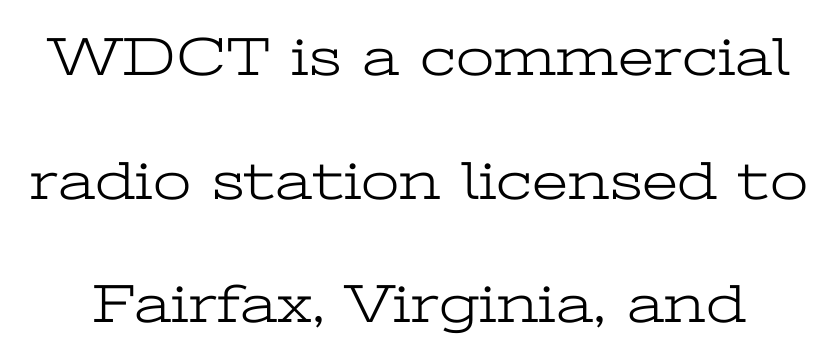
Q: Is the text bold? A: No.
Q: Is the text italic (slanted)? A: No, it is upright.
Q: Is the typeface a serif or a sans-serif typeface? A: Serif.
Q: Is the text underlined? A: No.
Q: Is the spacing between letters normal or unusually wide? A: Normal.
Q: Is the spacing between lines tight, normal or loose? A: Loose.
Q: Width (condensed, normal, or wide)? A: Wide.
Q: Stroke contrast? A: Low.
Q: x-height? A: Medium.
Q: Monospaced? A: No.
